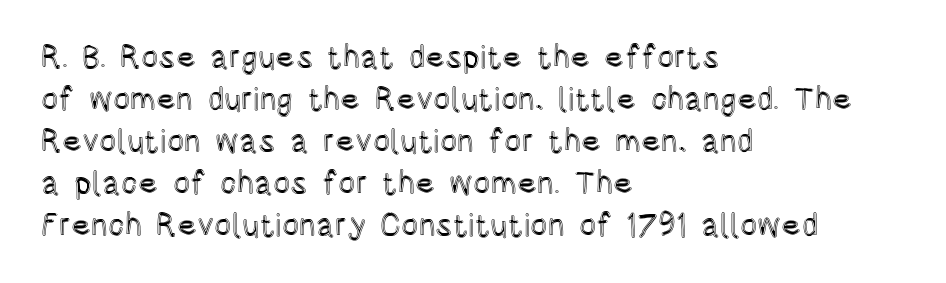
The image shows 32 px condensed type, upright; set left-aligned, normal line spacing (1.31x), normal letter spacing, not underlined; a large x-height.
